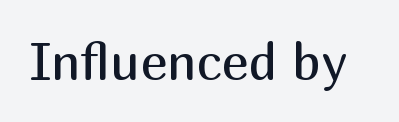
Is the stroke heavy? The answer is a plain regular-or-lighter. Spacing between characters is what you'd get straight out of the box. The font family rendered here belongs to the sans-serif group. The face used here is proportionally spaced, like ordinary book or web type.
